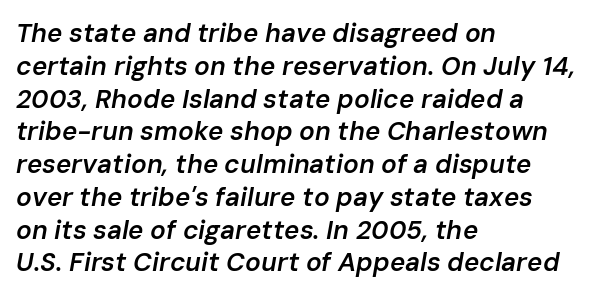
{"italic": "yes", "lean": "right", "slant_degrees": 10, "bold": "semi", "underline": "no", "align": "left", "line_spacing": "normal", "line_spacing_ratio": 1.26, "letter_spacing": "normal", "letter_spacing_em": 0.0, "glyph_px": 26}
